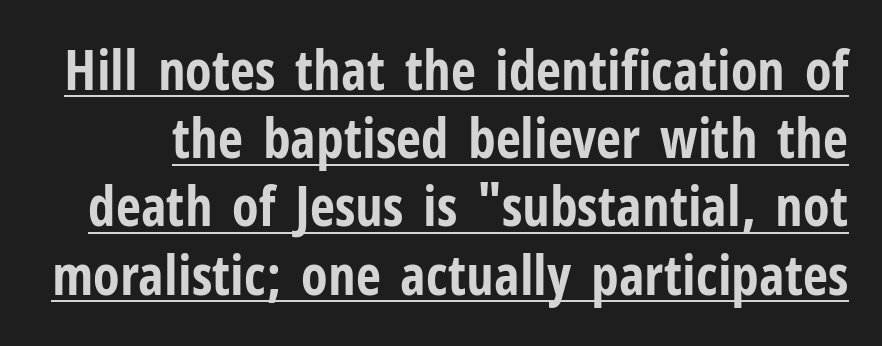
The image shows 55 px bold, condensed sans-serif type, upright; set line spacing 1.24x, normal letter spacing, underlined; low stroke contrast and a medium x-height.
